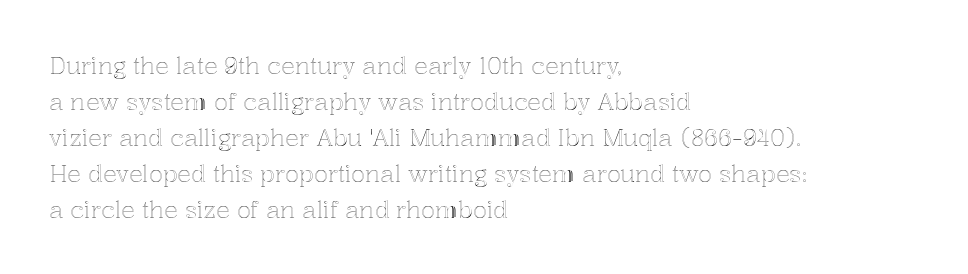
The passage shown has conventional tracking throughout. The axis of the letterforms is exactly vertical. In CSS terms this would be text-align: left. The area under the type is left untouched.
